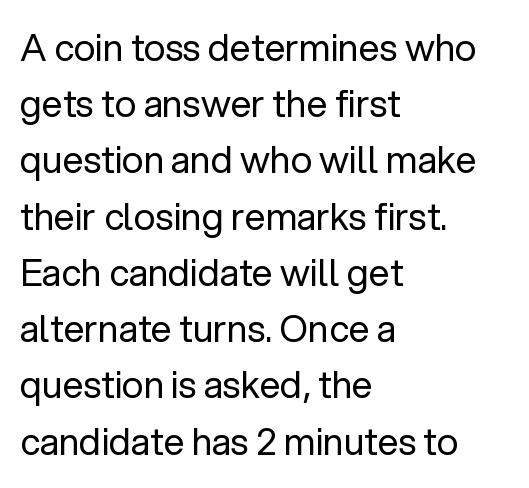
Casual observation: everything's shoved over to the left. A clean baseline with only descenders dipping below it. These lines are rendered in a variable-pitch font. The type is set solid horizontally, with unmodified tracking.
